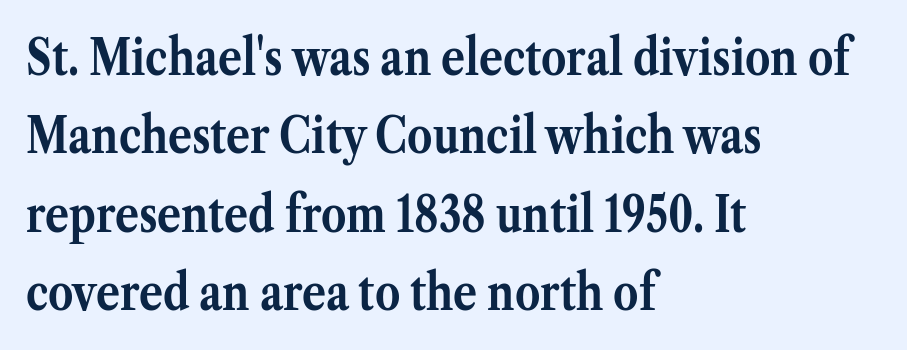
{"serif": "yes", "italic": "no", "bold": "yes", "weight": "semibold", "width": "normal", "stroke_contrast": "medium", "x_height": "medium", "monospaced": "no", "underline": "no", "align": "left", "line_spacing": "normal", "line_spacing_ratio": 1.57, "letter_spacing": "normal", "letter_spacing_em": 0.0, "glyph_px": 50}
